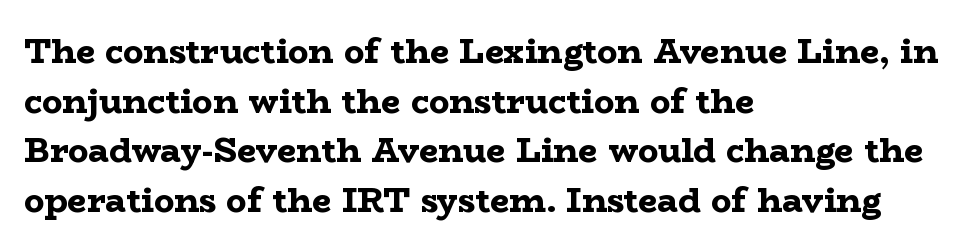
Q: Is the text bold? A: Yes.
Q: Is the text italic (slanted)? A: No, it is upright.
Q: Is the typeface a serif or a sans-serif typeface? A: Serif.
Q: Is the text underlined? A: No.
Q: How is the paragraph aligned? A: Left-aligned.
Q: Is the spacing between letters normal or unusually wide? A: Normal.
Q: Is the spacing between lines tight, normal or loose? A: Normal.
Q: Width (condensed, normal, or wide)? A: Wide.
Q: Stroke contrast? A: Low.
Q: x-height? A: Medium.
Q: Monospaced? A: No.
